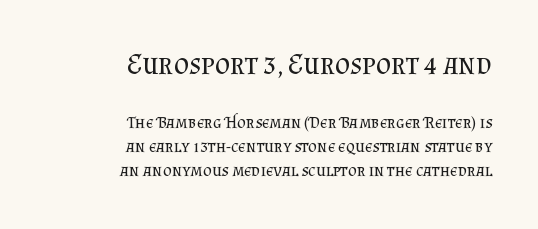
Q: Is the text bold? A: No.
Q: Is the text italic (slanted)? A: No, it is upright.
Q: Is the typeface a serif or a sans-serif typeface? A: Serif.
Q: Is the text underlined? A: No.
Q: How is the paragraph aligned? A: Right-aligned.
Q: Is the spacing between letters normal or unusually wide? A: Normal.
Q: Is the spacing between lines tight, normal or loose? A: Normal.
Q: Which block of text is set in a larger size, the first (top) or the second (bottom)? A: The first (top) one.
Q: Width (condensed, normal, or wide)? A: Normal.
Q: Stroke contrast? A: Medium.
Q: x-height? A: Small.
Q: Monospaced? A: No.
